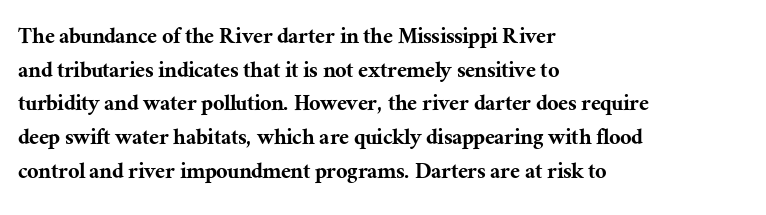
Q: Is the text italic (slanted)? A: No, it is upright.
Q: Is the text underlined? A: No.
Q: How is the paragraph aligned? A: Left-aligned.
Q: Is the spacing between letters normal or unusually wide? A: Normal.
Q: Is the spacing between lines tight, normal or loose? A: Normal.
